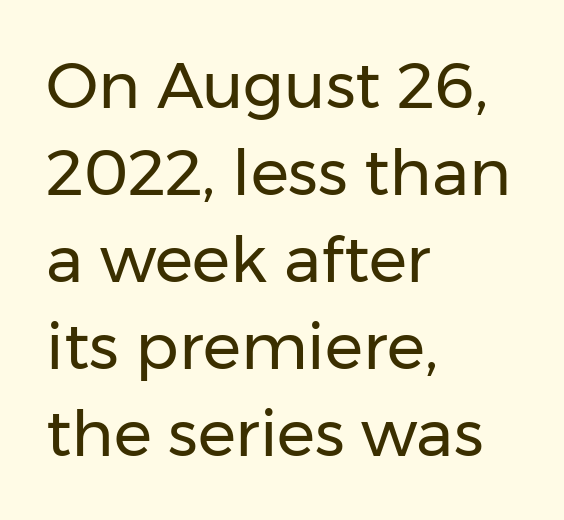
Tall strokes in this sample are plumb rather than angled. What kind of face is this? One without serifs — a sans. The typesetting does not lean heavy: it is not bold. Does the leading feel generous? No, just average. A typesetter would call this zero additional tracking.
